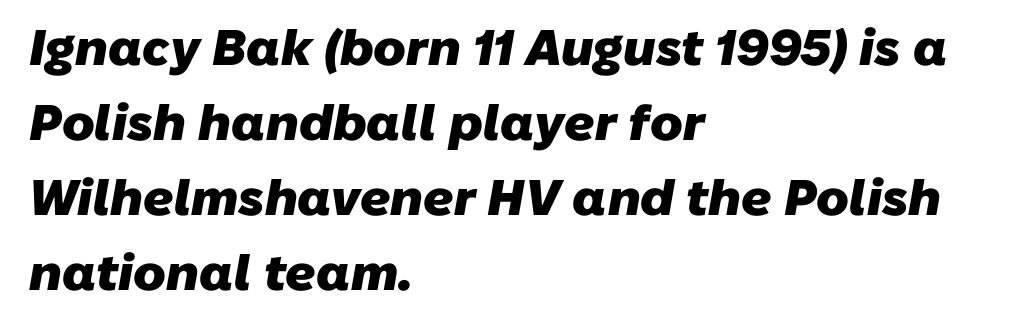
Glyph-to-glyph distance matches everyday printed text. I'd call this a sans setting — the letters go barefoot. Underline: absent. The passage shown stacks its lines at a standard gap. Strokes here are thick enough to call this a true bold. Looks like regular typesetting: each glyph gets only the width it needs.
